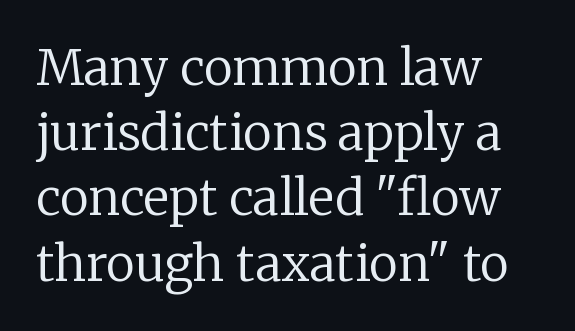
Nothing heavy about these letters — not bold at all. Left-aligned paragraph, ragged on the right. Interline gaps are of average width in this sample. Character widths vary here, with narrow letters taking less room than wide ones. Is this a sans? No — the strokes have serifs.
